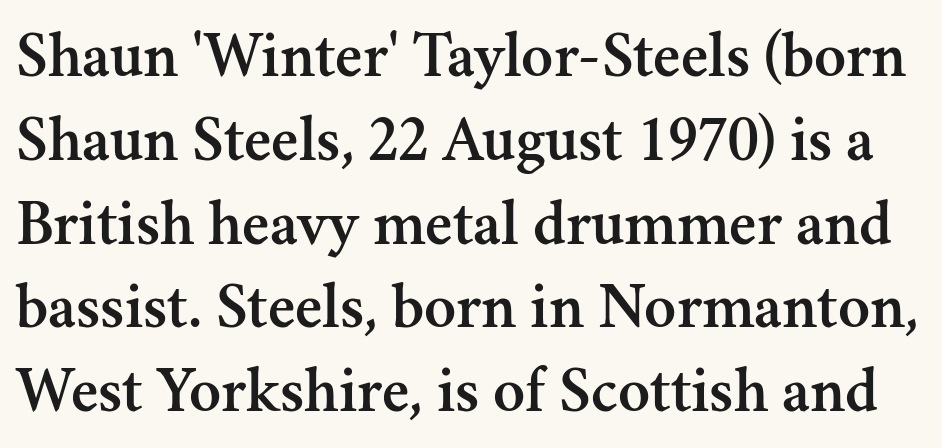
Does extra space separate the letters? No, they use regular spacing. Notice how descenders clear the ascenders below comfortably — that's standard leading. Font category for this specimen: serif. Check the space under the baseline: it is left empty. A typesetter would call this proportional, since set widths differ per character.
